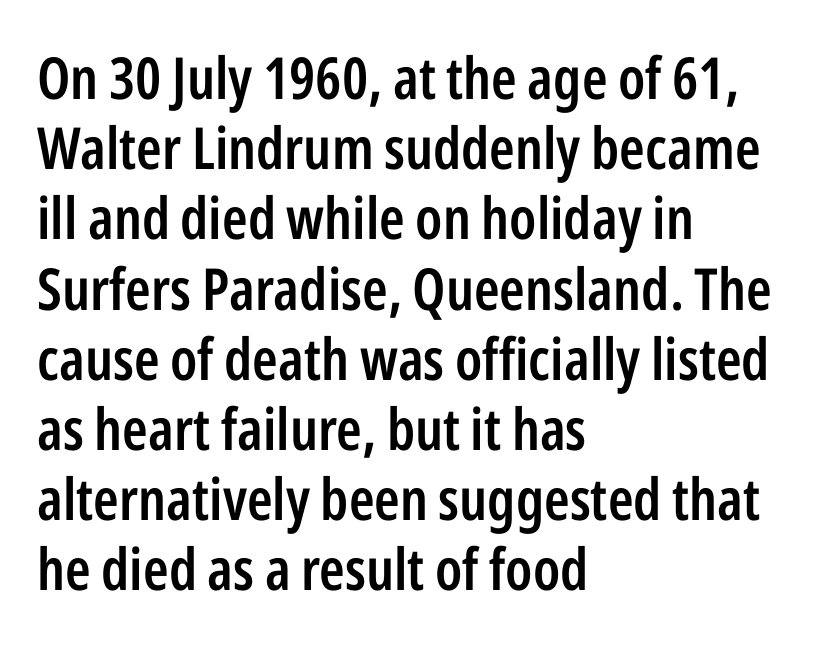
This is the in-between weight designers call semibold or demi. Decoration check: the copy has no underline. Are there feet on the stems? There aren't — it's a sans. Do the characters align in a grid? No, the font is proportional. A typesetter would call this zero additional tracking.
